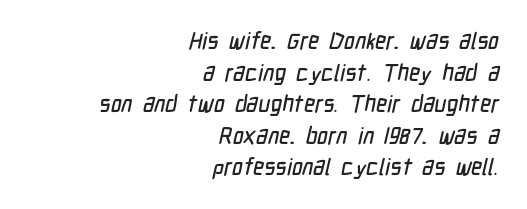
The image shows 23 px text type; set right-aligned, normal line spacing (1.37x), normal letter spacing, not underlined.
